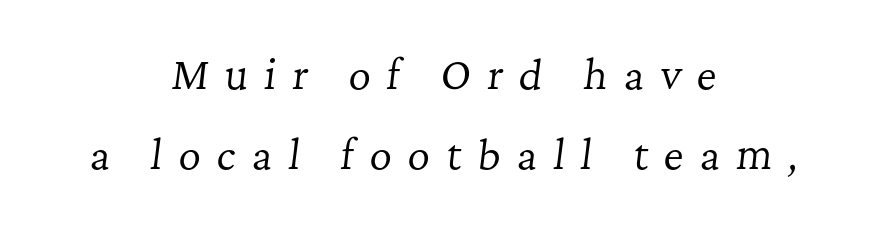
Q: Is the text bold? A: No.
Q: Is the text italic (slanted)? A: Yes, it leans right by about 7 degrees.
Q: Is the typeface a serif or a sans-serif typeface? A: Serif.
Q: Is the text underlined? A: No.
Q: How is the paragraph aligned? A: Centered.
Q: Is the spacing between letters normal or unusually wide? A: Unusually wide.
Q: Is the spacing between lines tight, normal or loose? A: Loose.
Q: Width (condensed, normal, or wide)? A: Normal.
Q: Stroke contrast? A: Low.
Q: x-height? A: Medium.
Q: Monospaced? A: No.
